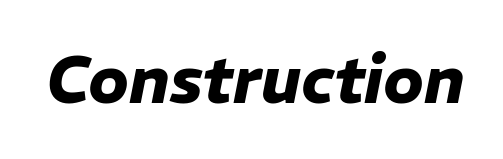
The face used here has the dense, thick strokes of a bold. The rendering keeps characters at their native spacing. The face used here has a pronounced slope to its letters. Glance below the letters and you will spot only blank space.
